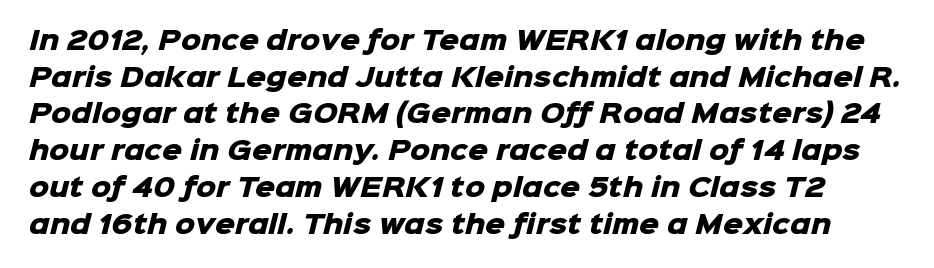
The image shows 25 px bold type; set normal line spacing (1.47x), normal letter spacing, not underlined.
